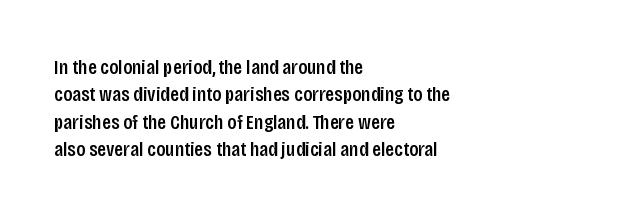
{"italic": "no", "bold": "semi", "underline": "no", "align": "left", "line_spacing": "normal", "line_spacing_ratio": 1.3, "letter_spacing": "normal", "letter_spacing_em": 0.0, "glyph_px": 21}
